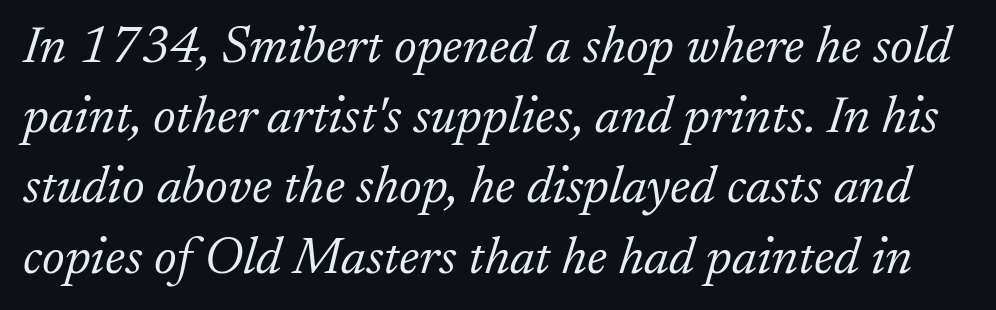
Q: Is the text bold? A: No.
Q: Is the text italic (slanted)? A: Yes, it leans right by about 17 degrees.
Q: Is the typeface a serif or a sans-serif typeface? A: Serif.
Q: Is the text underlined? A: No.
Q: Is the spacing between letters normal or unusually wide? A: Normal.
Q: Is the spacing between lines tight, normal or loose? A: Normal.
Q: Width (condensed, normal, or wide)? A: Normal.
Q: Stroke contrast? A: Low.
Q: x-height? A: Small.
Q: Monospaced? A: No.
